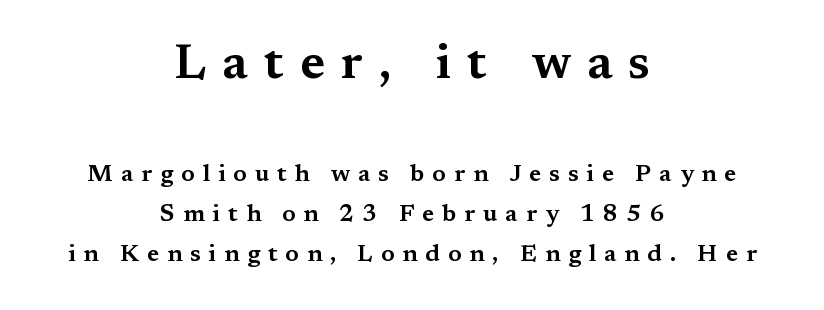
The rendering shrinks the type as you move from the upper chunk to the lower. The whitespace from short lines is split evenly between both sides. The designer left line spacing at the default. Is this a sans? No — the strokes have serifs. Here the designer chose a conventional face with non-uniform glyph widths.
